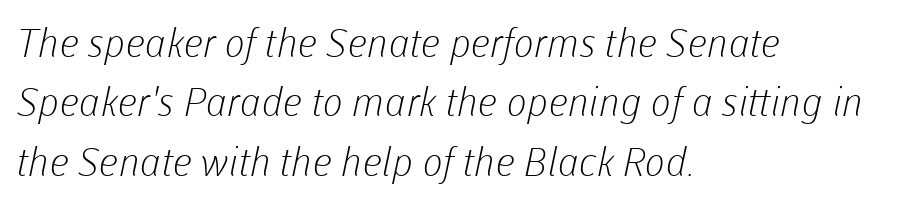
{"serif": "no", "bold": "no", "weight": "light", "width": "normal", "stroke_contrast": "low", "x_height": "medium", "monospaced": "no", "underline": "no", "align": "left", "line_spacing": "normal", "line_spacing_ratio": 1.52, "letter_spacing": "normal", "letter_spacing_em": 0.0, "glyph_px": 39}
